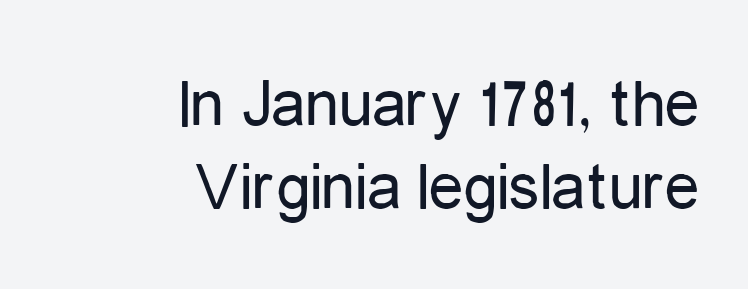
{"serif": "no", "italic": "no", "bold": "no", "weight": "regular", "width": "condensed", "stroke_contrast": "low", "x_height": "medium", "monospaced": "no", "underline": "no", "align": "right", "line_spacing_ratio": 1.21, "letter_spacing": "normal", "letter_spacing_em": 0.0, "glyph_px": 69}
